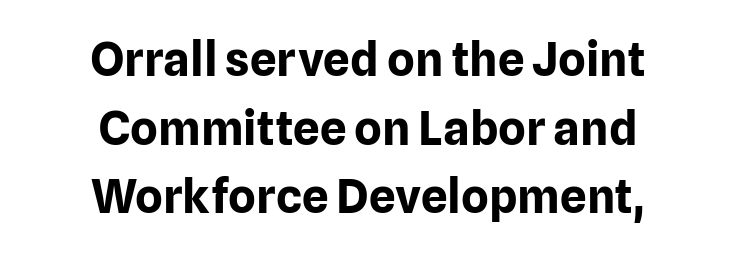
A dark, heavy texture on the line: the type is bold. Descenders hang freely into open space. The gaps between neighbouring characters are ordinary and unremarkable. Are there feet on the stems? There aren't — it's a sans. A roman cut, with each character standing at attention.
